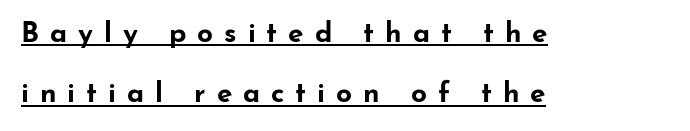
{"serif": "no", "italic": "no", "bold": "yes", "weight": "bold", "width": "wide", "stroke_contrast": "low", "x_height": "small", "monospaced": "no", "underline": "yes", "align": "left", "line_spacing": "loose", "line_spacing_ratio": 2.15, "letter_spacing": "wide", "letter_spacing_em": 0.39, "glyph_px": 28}
